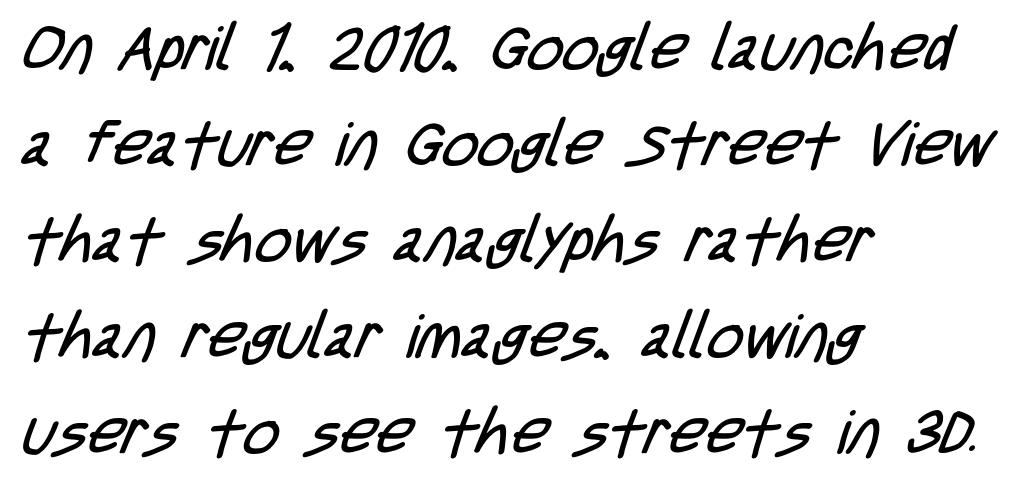
The face used here is proportionally spaced, like ordinary book or web type. The letters carry no serifs — their stems end cleanly without finishing strokes. Check under the words: just untouched page. Stem width sits at or under what a default text font uses. The paragraph has a hard left edge and a soft right edge.
